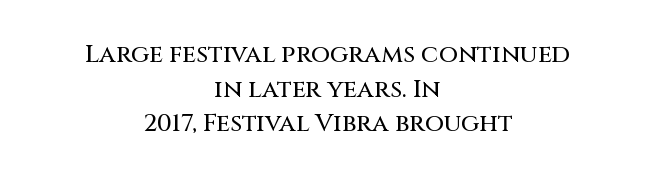
Q: Is the text italic (slanted)? A: No, it is upright.
Q: Is the text underlined? A: No.
Q: How is the paragraph aligned? A: Centered.
Q: Is the spacing between letters normal or unusually wide? A: Normal.
Q: Is the spacing between lines tight, normal or loose? A: Normal.
